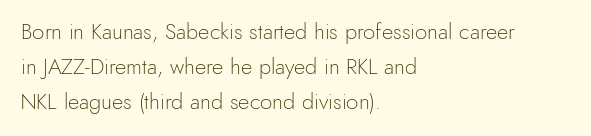
Q: Is the text bold? A: No.
Q: Is the text italic (slanted)? A: No, it is upright.
Q: Is the text underlined? A: No.
Q: How is the paragraph aligned? A: Left-aligned.
Q: Is the spacing between letters normal or unusually wide? A: Normal.
Q: Is the spacing between lines tight, normal or loose? A: Normal.
